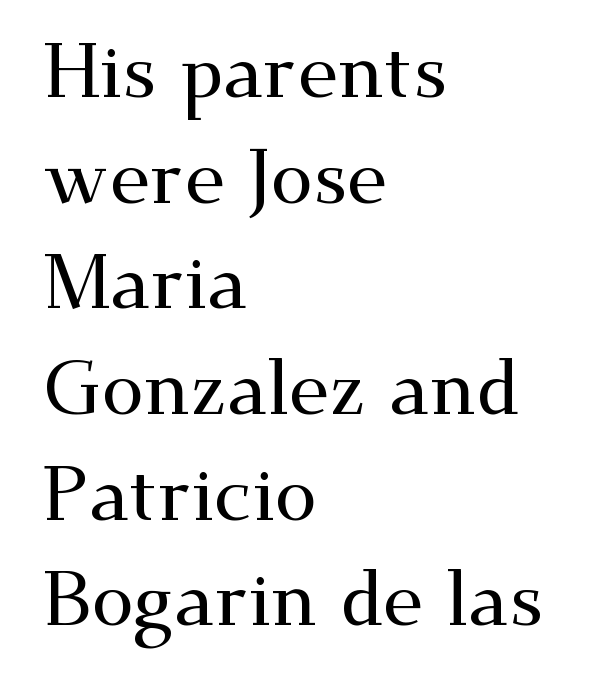
{"serif": "yes", "italic": "no", "width": "wide", "stroke_contrast": "medium", "x_height": "small", "monospaced": "no", "underline": "no", "align": "left", "line_spacing": "normal", "line_spacing_ratio": 1.39, "letter_spacing": "normal", "letter_spacing_em": 0.0, "glyph_px": 76}
